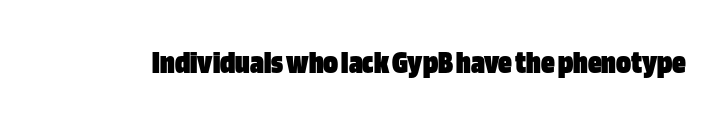
The image shows 34 px heavy, condensed sans-serif type, upright; set normal letter spacing, not underlined; low stroke contrast and a large x-height.
